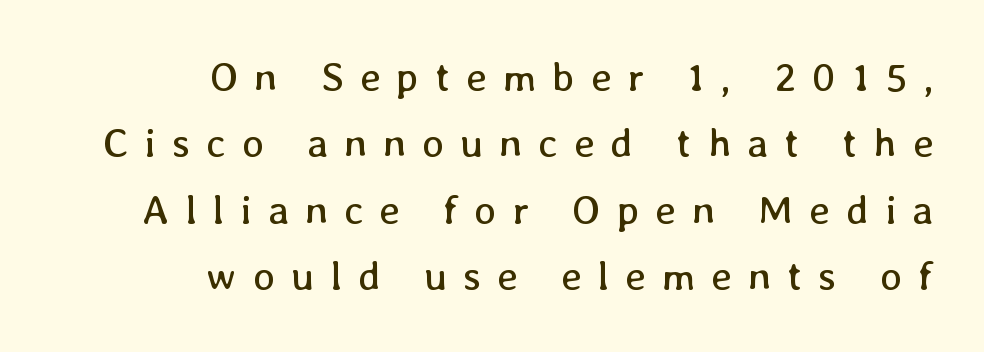
Q: Is the text bold? A: No.
Q: Is the text italic (slanted)? A: No, it is upright.
Q: Is the text underlined? A: No.
Q: How is the paragraph aligned? A: Right-aligned.
Q: Is the spacing between letters normal or unusually wide? A: Unusually wide.
Q: Is the spacing between lines tight, normal or loose? A: Normal.
Q: Width (condensed, normal, or wide)? A: Normal.
Q: Stroke contrast? A: Low.
Q: x-height? A: Medium.
Q: Monospaced? A: No.
